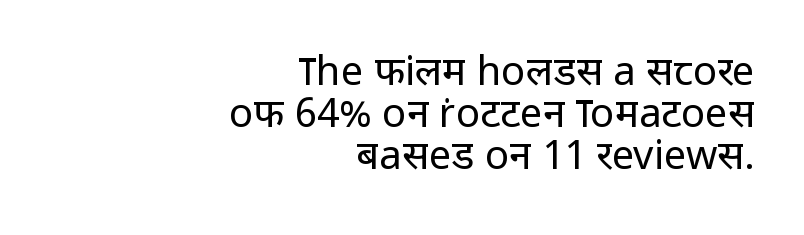
Q: Is the text bold? A: No.
Q: Is the text italic (slanted)? A: No, it is upright.
Q: Is the typeface a serif or a sans-serif typeface? A: Sans-serif.
Q: Is the text underlined? A: No.
Q: How is the paragraph aligned? A: Right-aligned.
Q: Is the spacing between letters normal or unusually wide? A: Normal.
Q: Is the spacing between lines tight, normal or loose? A: Tight.
Q: Width (condensed, normal, or wide)? A: Normal.
Q: Stroke contrast? A: Low.
Q: x-height? A: Medium.
Q: Monospaced? A: No.
